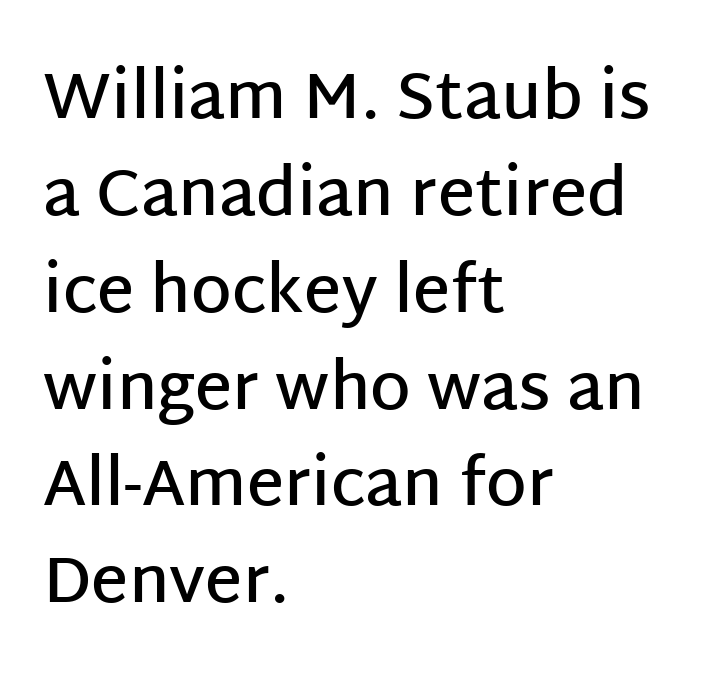
{"serif": "no", "italic": "no", "bold": "semi", "weight": "semibold", "width": "normal", "stroke_contrast": "low", "x_height": "large", "monospaced": "no", "underline": "no", "align": "left", "line_spacing": "normal", "line_spacing_ratio": 1.49, "letter_spacing": "normal", "letter_spacing_em": 0.0, "glyph_px": 65}
